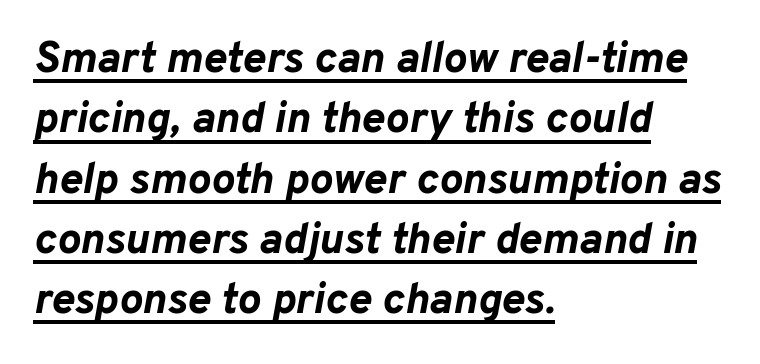
{"italic": "yes", "lean": "right", "slant_degrees": 10, "bold": "yes", "weight": "bold", "width": "normal", "stroke_contrast": "low", "x_height": "medium", "monospaced": "no", "underline": "yes", "align": "left", "line_spacing": "normal", "line_spacing_ratio": 1.37, "letter_spacing": "normal", "letter_spacing_em": 0.0, "glyph_px": 44}
